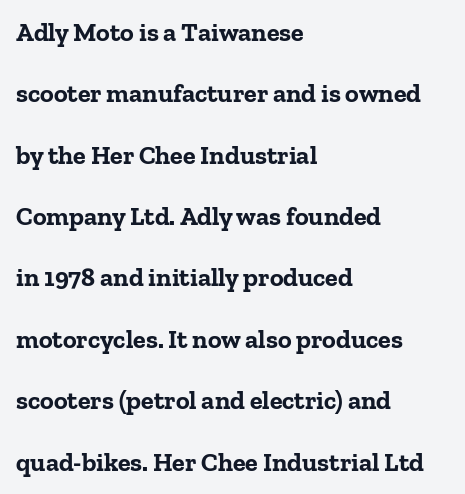
{"italic": "no", "bold": "yes", "underline": "no", "align": "left", "line_spacing": "loose", "line_spacing_ratio": 2.36, "letter_spacing": "normal", "letter_spacing_em": 0.0, "glyph_px": 26}
